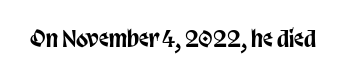
Tall strokes in this sample are plumb rather than angled. Short note: letters normally spaced. Lines of text with bare space underneath.
